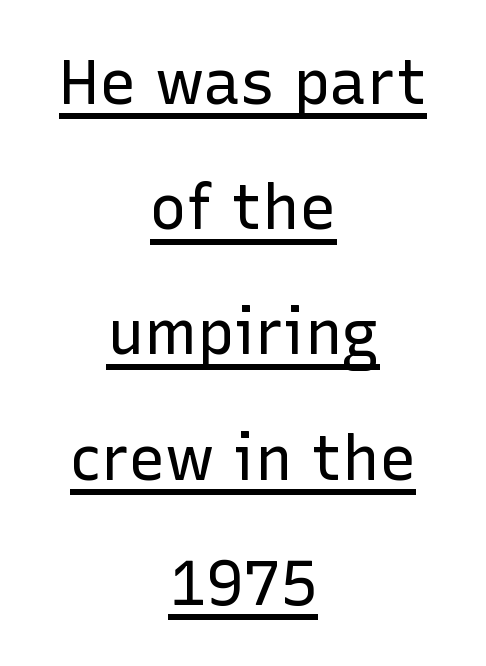
The image shows 62 px regular-weight sans-serif type, upright; set centered, loose line spacing (2.02x), normal letter spacing, underlined; low stroke contrast and a medium x-height.
